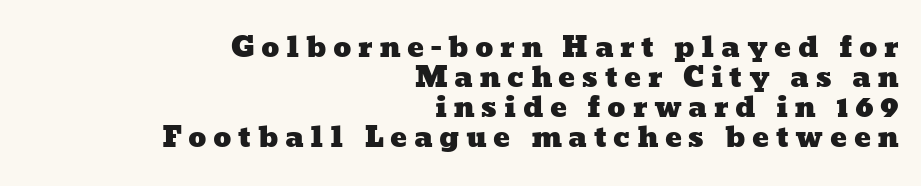
Lines of text with bare space underneath. Is there much room between lines? No — they nearly touch. Words appear elongated and porous because spacing is wide. Line endings align vertically; line beginnings do not. Character widths vary here, with narrow letters taking less room than wide ones.
